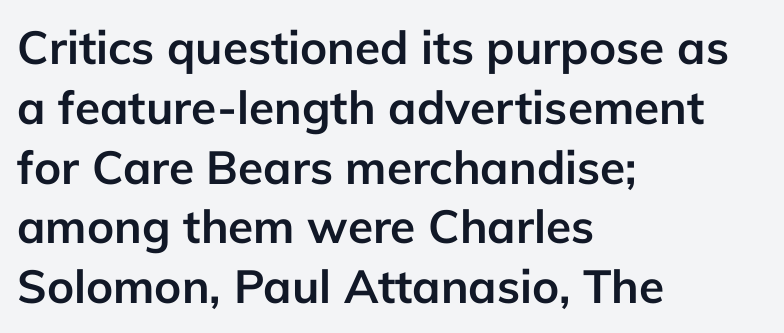
The letterforms sit shoulder to shoulder at normal distance. Grotesque or geometric, the face here clearly has no serifs. Students, observe: this is what conventionally led text looks like. Posture: straight, roman, zero tilt.
